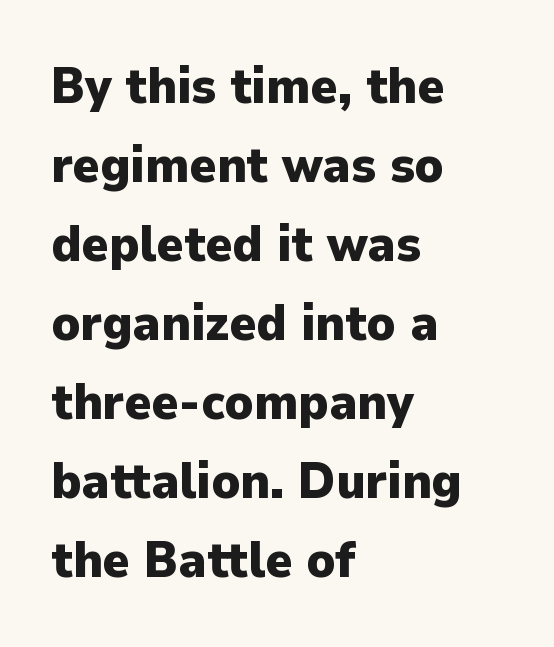
If you drew a line through each stem, it would be perfectly vertical. Reading down the block, your eye returns to a fixed left position each line. Bare-footed words on every line. Nothing unusual about the tracking: characters are spaced as the font intends.
